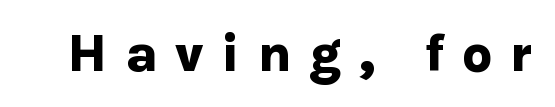
Q: Is the text bold? A: Yes.
Q: Is the text italic (slanted)? A: No, it is upright.
Q: Is the typeface a serif or a sans-serif typeface? A: Sans-serif.
Q: Is the text underlined? A: No.
Q: Is the spacing between letters normal or unusually wide? A: Unusually wide.
Q: Width (condensed, normal, or wide)? A: Normal.
Q: Stroke contrast? A: Low.
Q: x-height? A: Medium.
Q: Monospaced? A: No.
